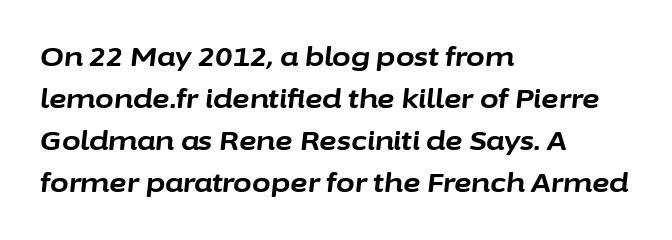
Plenty of ink on the page — the face is bold. The rendering keeps characters at their native spacing. Does the lettering tilt? It does — this is italic. Regarding leading, the lines here are spaced in the standard way. The glyphs are unaccompanied by any horizontal stroke below them. The lines in this sample share a left origin and differ only in where they stop.
